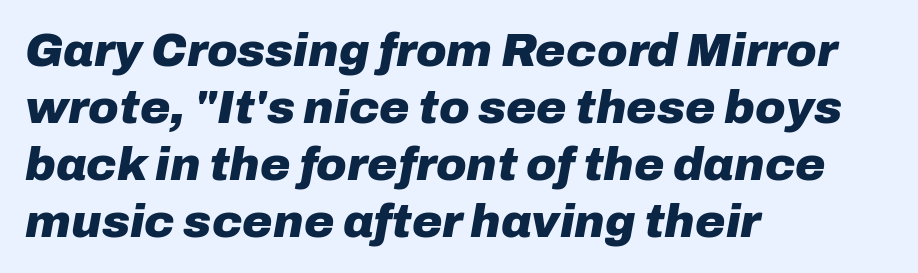
In terms of letterspacing, this is plain default setting. The space beneath each line is pristine and unruled. Spacing verdict: proportional, widths tailored to each character. Weight check: bold — yes, fully.
